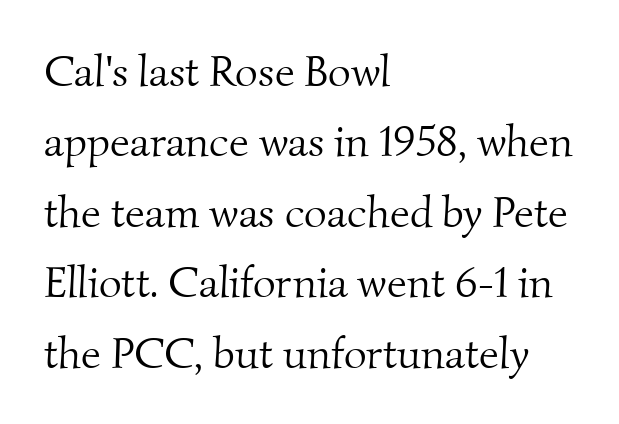
The image shows 44 px light serif type; set left-aligned, normal line spacing (1.6x), normal letter spacing, not underlined; medium stroke contrast and a small x-height.
